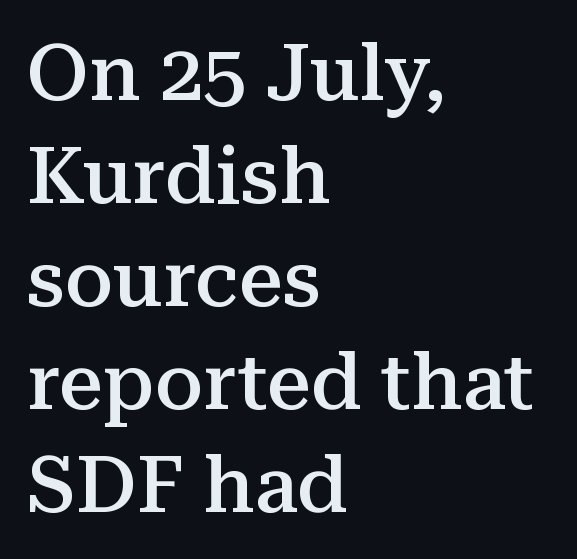
The image shows 78 px semibold serif type, upright; set left-aligned, normal line spacing (1.32x), normal letter spacing, not underlined; medium stroke contrast and a medium x-height.
